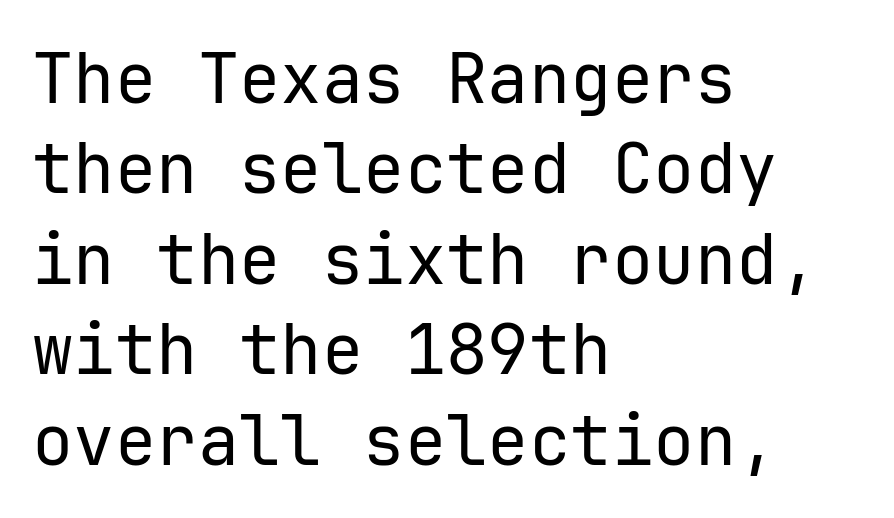
These glyphs show unthickened strokes, regular width or finer. Every character here occupies the same horizontal width, giving the sample a typewriter-like rhythm. Caption: standard tracking, unaltered. Students, observe: this is what conventionally led text looks like. The passage shown is typeset with a sans-serif family. The zone under the glyphs is completely vacant.
